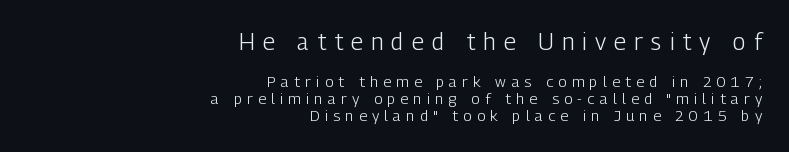
{"italic": "no", "bold": "no", "underline": "no", "align": "right", "line_spacing": "tight", "line_spacing_ratio": 1.14, "letter_spacing": "wide", "letter_spacing_em": 0.36, "larger_block": "first", "size_ratio": 1.53, "glyph_px": 23}
